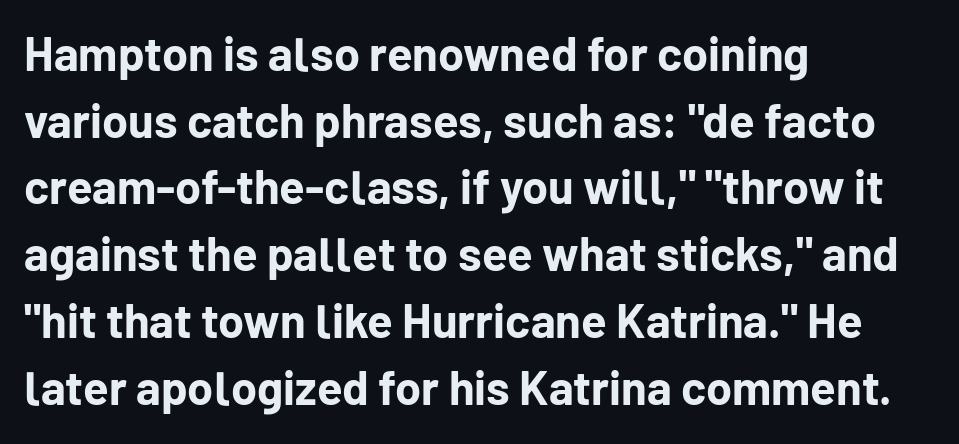
{"serif": "no", "italic": "no", "bold": "yes", "weight": "bold", "width": "normal", "stroke_contrast": "low", "x_height": "medium", "monospaced": "no", "underline": "no", "align": "left", "line_spacing": "normal", "line_spacing_ratio": 1.42, "letter_spacing": "normal", "letter_spacing_em": 0.0, "glyph_px": 47}
